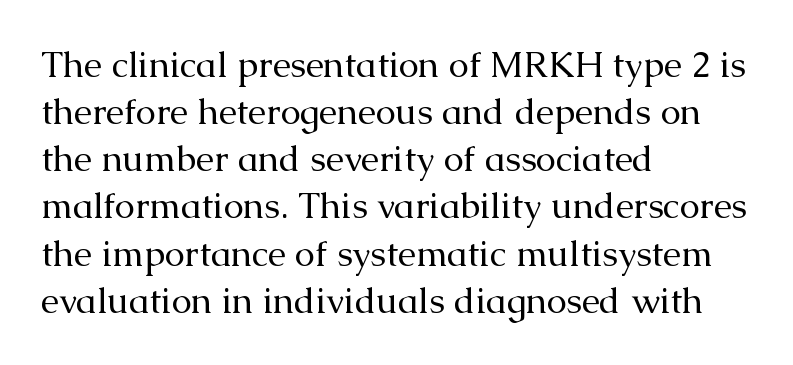
Q: Is the text bold? A: No.
Q: Is the text italic (slanted)? A: No, it is upright.
Q: Is the typeface a serif or a sans-serif typeface? A: Serif.
Q: Is the text underlined? A: No.
Q: How is the paragraph aligned? A: Left-aligned.
Q: Is the spacing between letters normal or unusually wide? A: Normal.
Q: Is the spacing between lines tight, normal or loose? A: Normal.
Q: Width (condensed, normal, or wide)? A: Normal.
Q: Stroke contrast? A: Medium.
Q: x-height? A: Medium.
Q: Monospaced? A: No.
